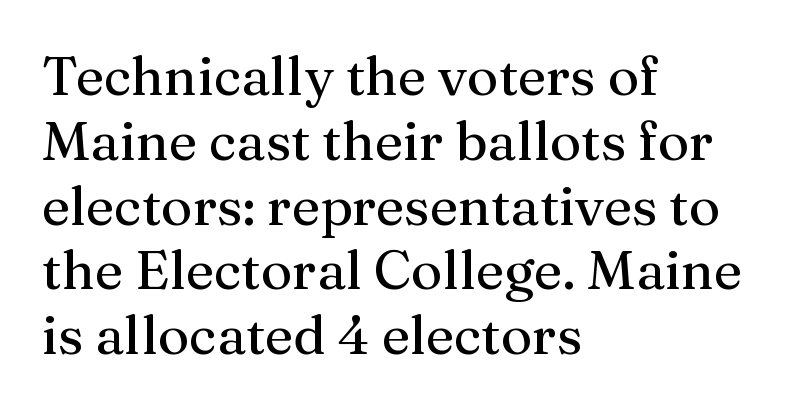
{"serif": "yes", "italic": "no", "width": "normal", "stroke_contrast": "medium", "x_height": "medium", "monospaced": "no", "underline": "no", "align": "left", "line_spacing_ratio": 1.2, "letter_spacing": "normal", "letter_spacing_em": 0.0, "glyph_px": 54}
